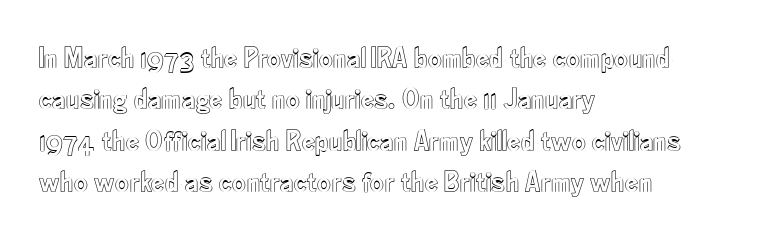
{"italic": "no", "width": "condensed", "x_height": "small", "monospaced": "no", "underline": "no", "align": "left", "line_spacing": "normal", "line_spacing_ratio": 1.38, "letter_spacing": "normal", "letter_spacing_em": 0.0, "glyph_px": 30}
